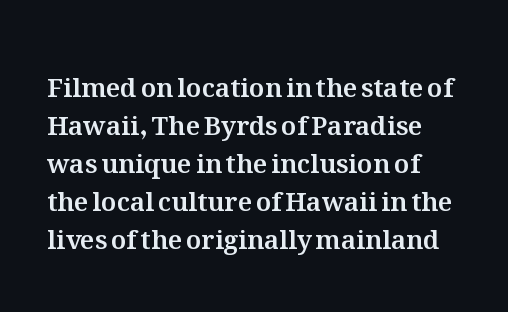
Q: Is the text italic (slanted)? A: No, it is upright.
Q: Is the text underlined? A: No.
Q: Is the spacing between letters normal or unusually wide? A: Normal.
Q: Is the spacing between lines tight, normal or loose? A: Normal.
